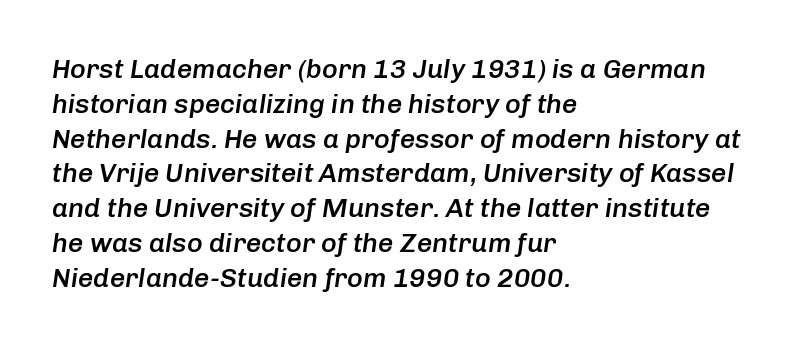
Q: Is the text bold? A: Semi-bold.
Q: Is the text italic (slanted)? A: Yes, it leans right by about 8 degrees.
Q: Is the text underlined? A: No.
Q: How is the paragraph aligned? A: Left-aligned.
Q: Is the spacing between letters normal or unusually wide? A: Normal.
Q: Is the spacing between lines tight, normal or loose? A: Normal.
